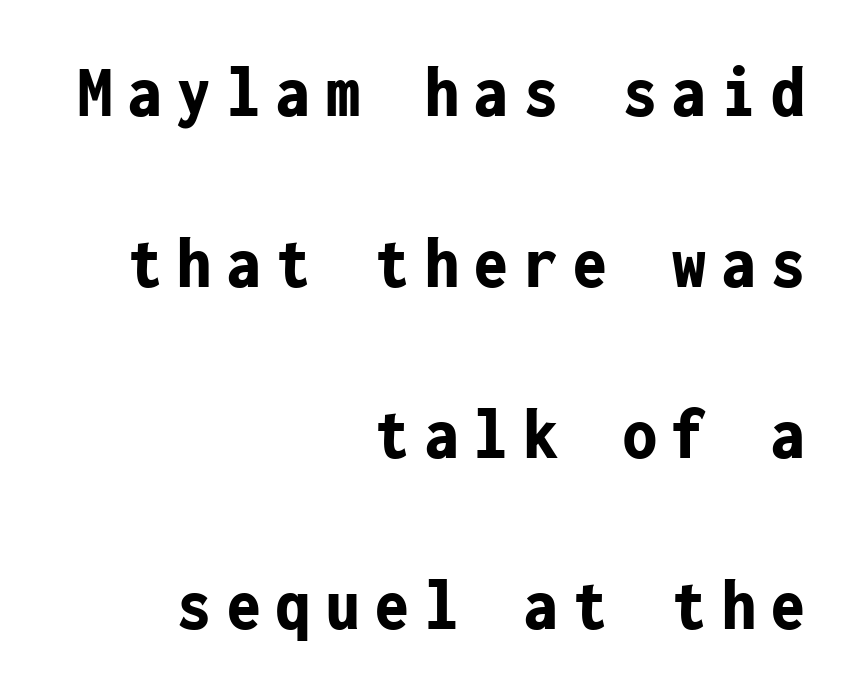
Look at the stroke-to-counter ratio: heavy, a bold. The designer dialed line spacing up above the default. Fixed-width glyphs throughout — classic coding-font behaviour. The specimen reads as upright at a glance. The typeface chosen for these lines omits serifs.
